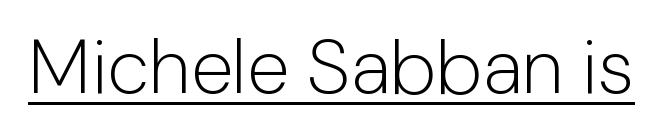
Q: Is the text bold? A: No.
Q: Is the text italic (slanted)? A: No, it is upright.
Q: Is the typeface a serif or a sans-serif typeface? A: Sans-serif.
Q: Is the text underlined? A: Yes.
Q: Is the spacing between letters normal or unusually wide? A: Normal.
Q: Width (condensed, normal, or wide)? A: Normal.
Q: Stroke contrast? A: Low.
Q: x-height? A: Medium.
Q: Monospaced? A: No.
